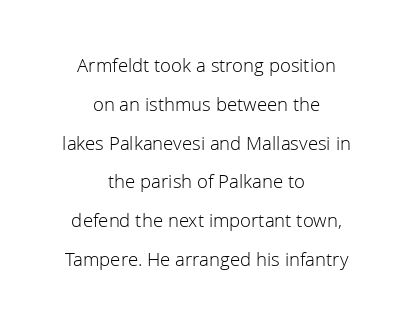
Rendered with straight, roman letterforms. The passage shown is not bold in any degree. Words appear dense and cohesive because spacing is normal. Letters rest on an invisible, unmarked baseline. A centered setting, common on invitations and titles, is used for this passage.
